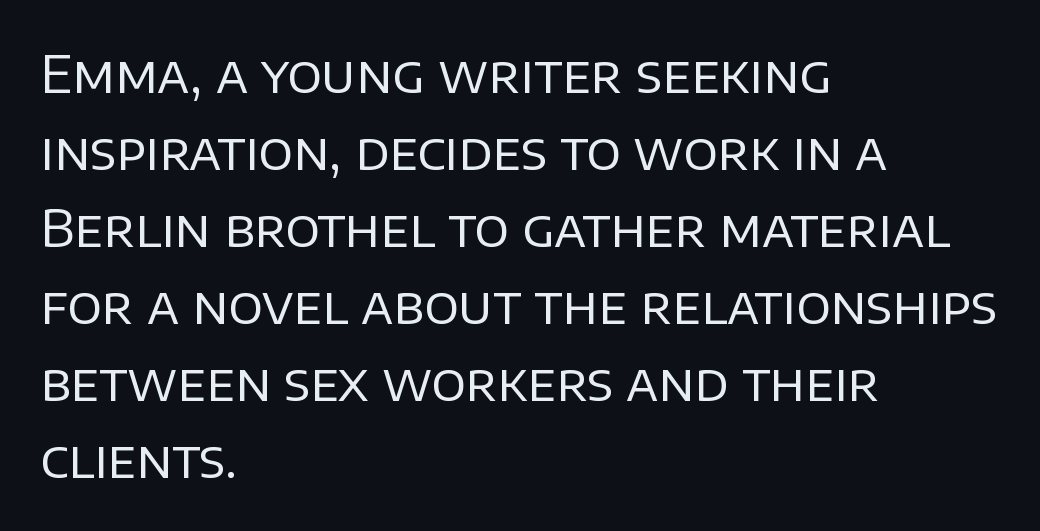
The rows are spaced the way most documents space them. Rule under the text: the space is simply empty. Each word holds together tightly as a unit, with standard inter-letter gaps. This sample uses an upright cut, with every glyph sitting square on the baseline.
